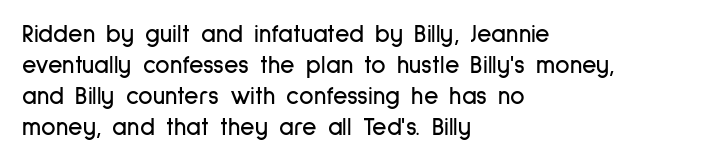
Clear beneath every line of the passage. Is the block centered? No — it sits flush against the left margin. Observe the ordinary spacing: letters are neighbours, not strangers. The letters stand upright; this is a roman face.
